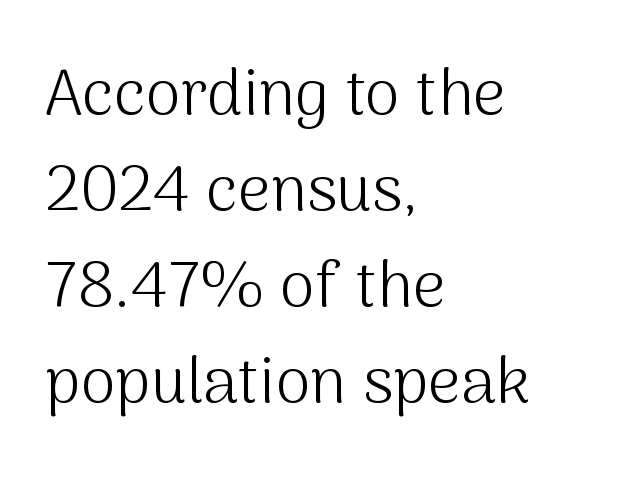
Q: Is the text bold? A: No.
Q: Is the text italic (slanted)? A: No, it is upright.
Q: Is the typeface a serif or a sans-serif typeface? A: Sans-serif.
Q: Is the text underlined? A: No.
Q: How is the paragraph aligned? A: Left-aligned.
Q: Is the spacing between letters normal or unusually wide? A: Normal.
Q: Is the spacing between lines tight, normal or loose? A: Normal.
Q: Width (condensed, normal, or wide)? A: Normal.
Q: Stroke contrast? A: Medium.
Q: x-height? A: Medium.
Q: Monospaced? A: No.
